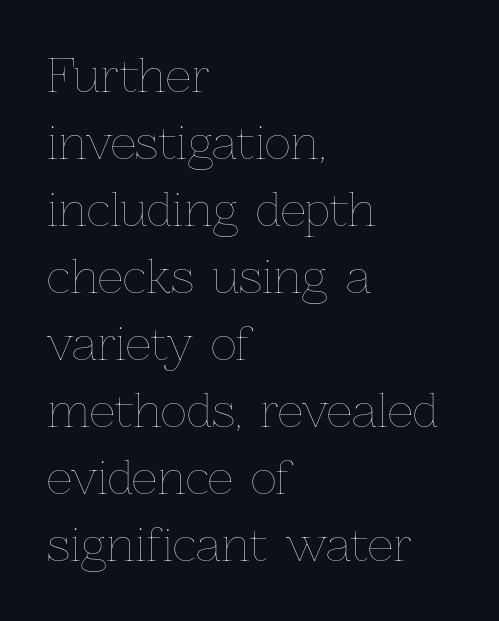
Q: Is the text bold? A: No.
Q: Is the text italic (slanted)? A: No, it is upright.
Q: Is the text underlined? A: No.
Q: How is the paragraph aligned? A: Left-aligned.
Q: Is the spacing between letters normal or unusually wide? A: Normal.
Q: Is the spacing between lines tight, normal or loose? A: Normal.
Q: Width (condensed, normal, or wide)? A: Normal.
Q: Stroke contrast? A: Low.
Q: x-height? A: Medium.
Q: Monospaced? A: No.
